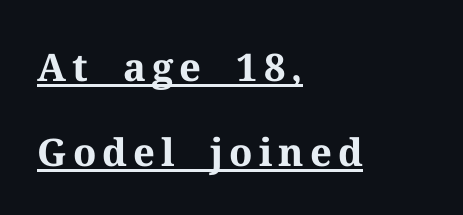
Q: Is the text bold? A: Yes.
Q: Is the text italic (slanted)? A: No, it is upright.
Q: Is the typeface a serif or a sans-serif typeface? A: Serif.
Q: Is the text underlined? A: Yes.
Q: How is the paragraph aligned? A: Left-aligned.
Q: Is the spacing between lines tight, normal or loose? A: Loose.
Q: Width (condensed, normal, or wide)? A: Normal.
Q: Stroke contrast? A: Medium.
Q: x-height? A: Medium.
Q: Monospaced? A: No.
